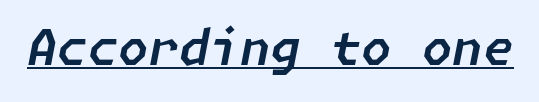
The image shows 49 px text type, italic (leaning right); set normal letter spacing, underlined; low stroke contrast and a medium x-height.
